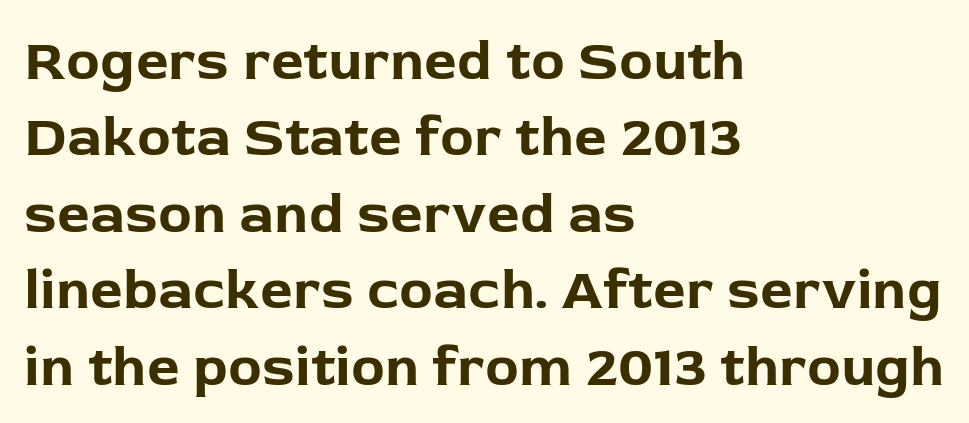
Students, this is bold: see how much ink each stroke carries. Serif or sans? Sans — the stroke terminals are bare. When letters stand straight like this, we call the style roman or upright. Here the designer chose a conventional face with non-uniform glyph widths. These lines are set flush left with a ragged right edge.
